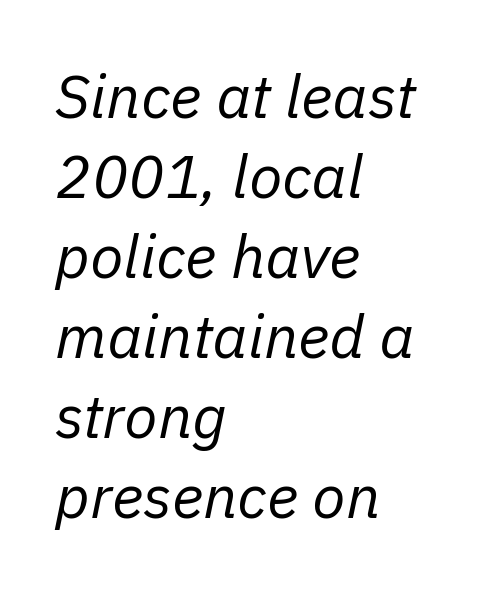
Q: Is the text bold? A: No.
Q: Is the text italic (slanted)? A: Yes, it leans right by about 11 degrees.
Q: Is the text underlined? A: No.
Q: How is the paragraph aligned? A: Left-aligned.
Q: Is the spacing between letters normal or unusually wide? A: Normal.
Q: Is the spacing between lines tight, normal or loose? A: Normal.
Q: Width (condensed, normal, or wide)? A: Normal.
Q: Stroke contrast? A: Low.
Q: x-height? A: Medium.
Q: Monospaced? A: No.
